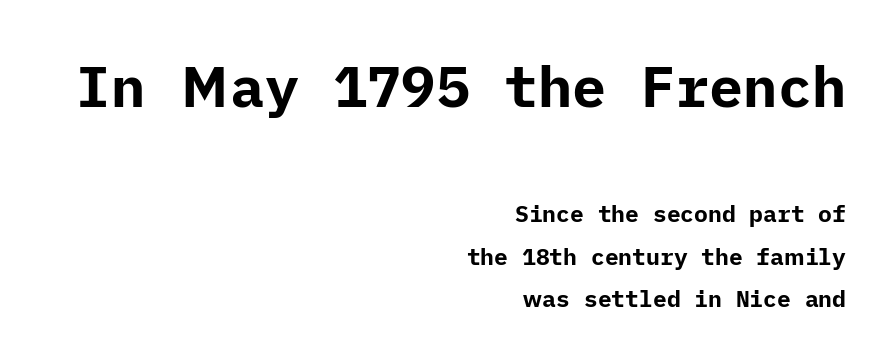
The image shows 57 px bold sans-serif type, upright; set right-aligned, line spacing 1.84x, normal letter spacing, not underlined; the first (top) block is 2.48x larger; low stroke contrast and a medium x-height.
